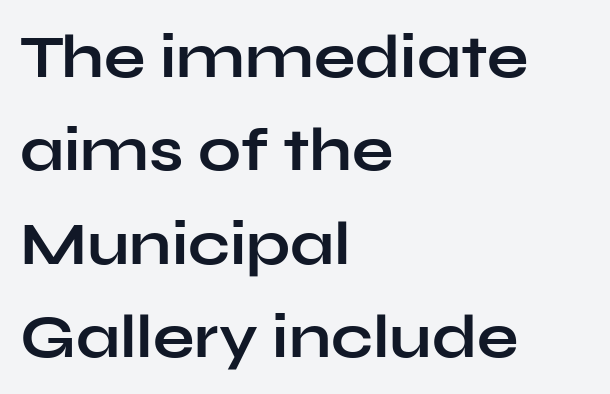
Students, this is bold: see how much ink each stroke carries. The passage shown is typeset with a sans-serif family. Line starts are locked; line ends wander. The space between consecutive lines is moderate. Between one letter and the next there's only the usual sliver of space.
